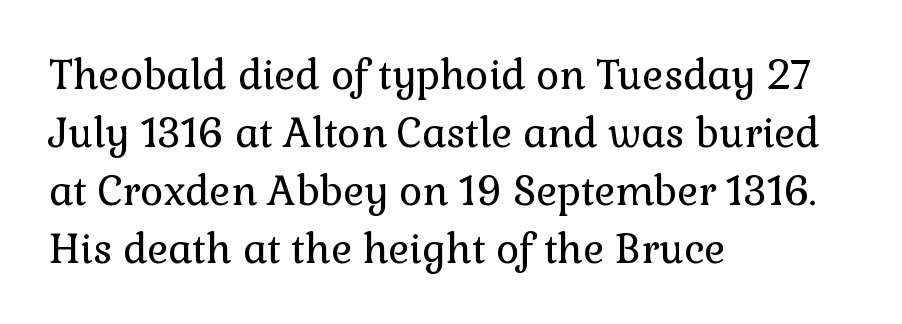
The image shows 40 px regular-weight serif type, upright; set left-aligned, normal line spacing (1.45x), normal letter spacing, not underlined; a medium x-height.
